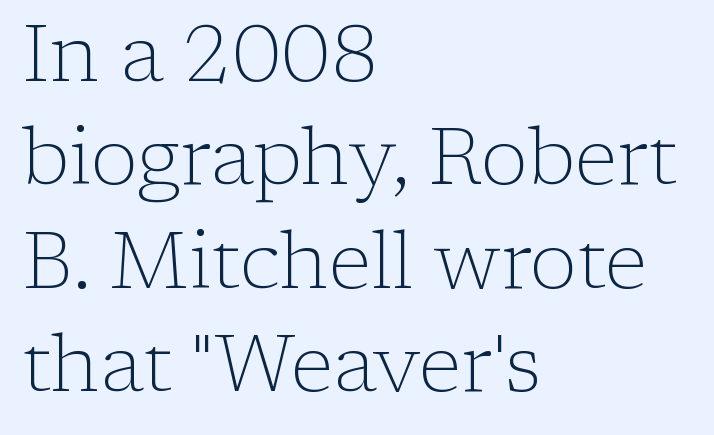
{"serif": "yes", "italic": "no", "bold": "no", "weight": "light", "width": "normal", "stroke_contrast": "low", "x_height": "medium", "monospaced": "no", "underline": "no", "align": "left", "line_spacing": "normal", "line_spacing_ratio": 1.31, "letter_spacing": "normal", "letter_spacing_em": 0.0, "glyph_px": 79}
